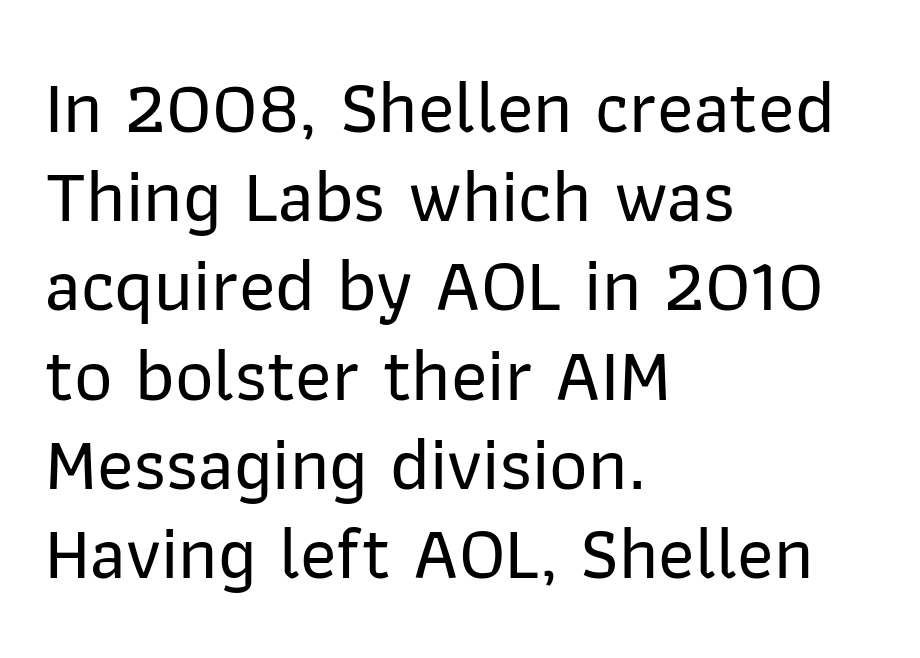
The image shows 75 px sans-serif type, upright; set left-aligned, line spacing 1.19x, normal letter spacing, not underlined; low stroke contrast and a medium x-height.
